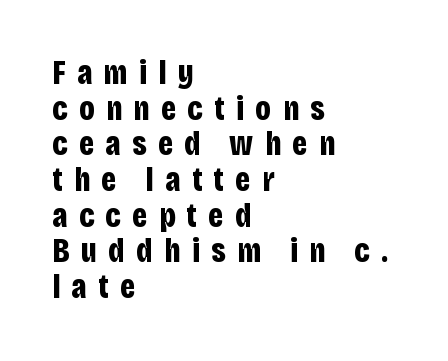
{"serif": "no", "italic": "no", "bold": "yes", "weight": "bold", "width": "condensed", "stroke_contrast": "low", "x_height": "large", "monospaced": "no", "underline": "no", "align": "left", "line_spacing": "tight", "line_spacing_ratio": 1.05, "letter_spacing": "wide", "letter_spacing_em": 0.33, "glyph_px": 34}
